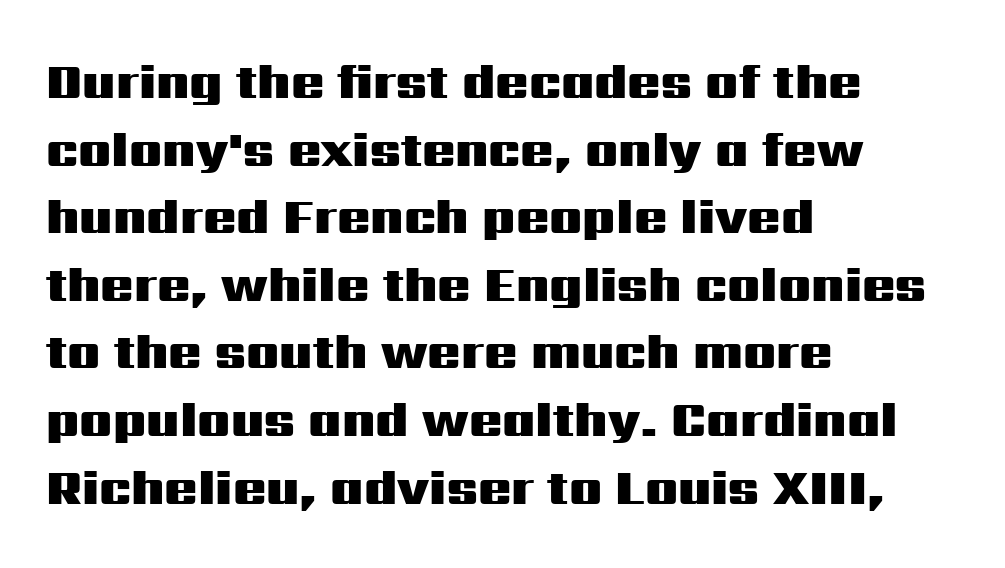
Look at the bottom of the vertical strokes: they stop flat, with no serifs. The lines sit at an ordinary, default distance from one another. Spacing verdict: proportional, widths tailored to each character. Caption: bold face, heavy strokes.
